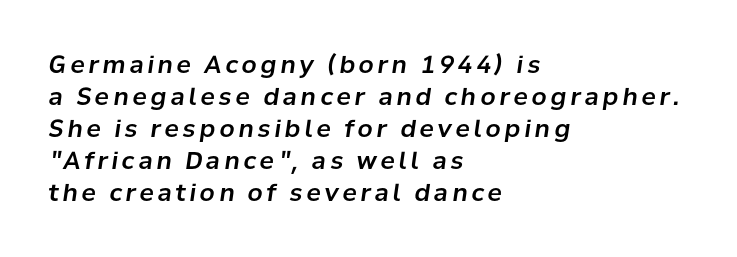
Honestly, the row spacing looks completely unremarkable. A student would call this left alignment; a typographer would say flush left, rag right. Observe the lean: these are italic letterforms. The space directly below the letters is spotless.
